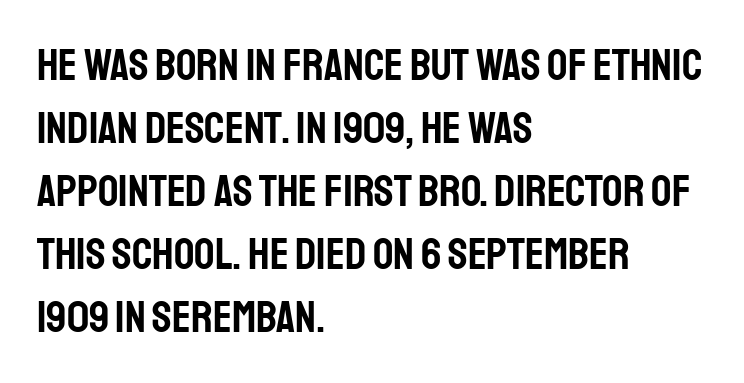
The image shows 45 px condensed sans-serif type, upright; set left-aligned, normal line spacing (1.4x), normal letter spacing, not underlined; low stroke contrast and a large x-height.
